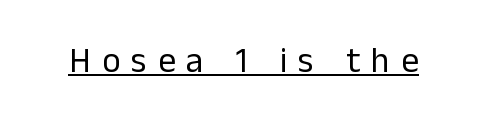
{"serif": "no", "italic": "no", "bold": "no", "weight": "regular", "width": "normal", "stroke_contrast": "low", "x_height": "medium", "monospaced": "no", "underline": "yes", "letter_spacing": "wide", "letter_spacing_em": 0.32, "glyph_px": 35}
